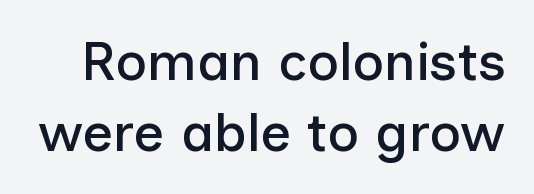
Q: Is the text italic (slanted)? A: No, it is upright.
Q: Is the typeface a serif or a sans-serif typeface? A: Sans-serif.
Q: Is the text underlined? A: No.
Q: Is the spacing between letters normal or unusually wide? A: Normal.
Q: Is the spacing between lines tight, normal or loose? A: Normal.
Q: Width (condensed, normal, or wide)? A: Normal.
Q: Stroke contrast? A: Low.
Q: x-height? A: Medium.
Q: Monospaced? A: No.
